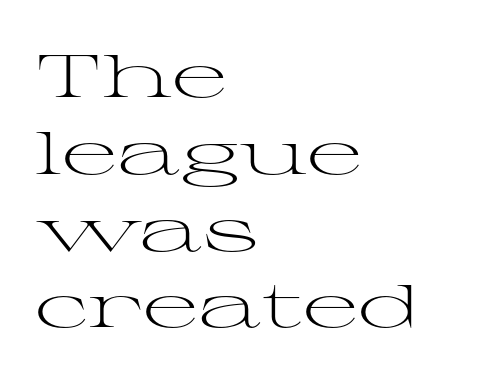
Proportional: the letters do not fall into vertical columns. These lines were composed using upright roman letters. The strokes carry an ordinary text weight at most. Short note: letters normally spaced. Check where the strokes stop: tiny serifs finish them off. The zone under the glyphs is completely vacant.
